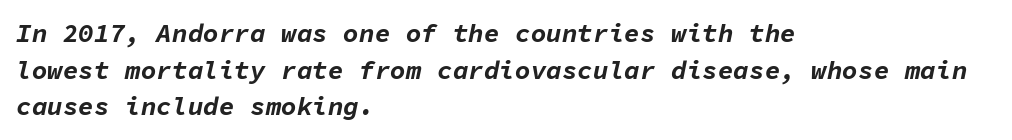
The image shows 26 px bold type, italic (leaning right); set left-aligned, normal line spacing (1.41x), normal letter spacing, not underlined.
